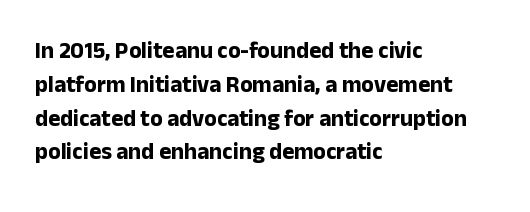
{"italic": "no", "bold": "yes", "underline": "no", "align": "left", "line_spacing": "normal", "line_spacing_ratio": 1.47, "letter_spacing": "normal", "letter_spacing_em": 0.0, "glyph_px": 23}
